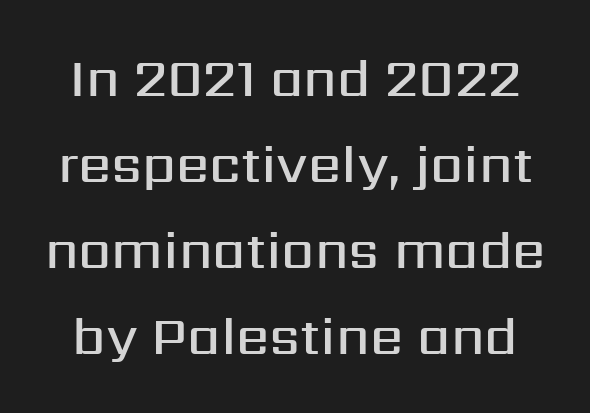
Q: Is the text bold? A: Semi-bold.
Q: Is the text italic (slanted)? A: No, it is upright.
Q: Is the typeface a serif or a sans-serif typeface? A: Sans-serif.
Q: Is the text underlined? A: No.
Q: Is the spacing between letters normal or unusually wide? A: Normal.
Q: Is the spacing between lines tight, normal or loose? A: Normal.
Q: Width (condensed, normal, or wide)? A: Normal.
Q: Stroke contrast? A: Medium.
Q: x-height? A: Medium.
Q: Monospaced? A: No.
